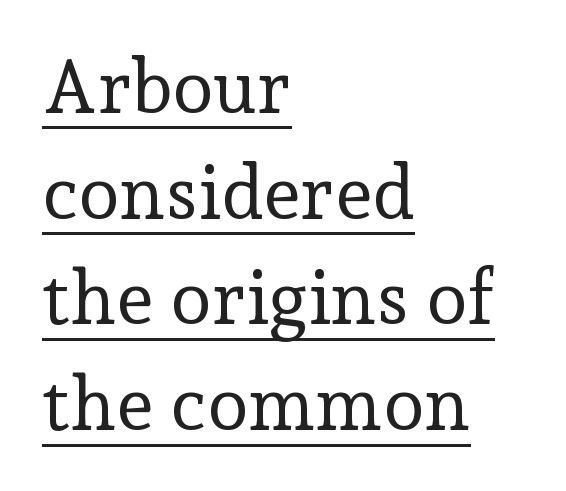
{"serif": "yes", "italic": "no", "bold": "no", "weight": "regular", "width": "normal", "stroke_contrast": "low", "x_height": "medium", "monospaced": "no", "underline": "yes", "align": "left", "line_spacing": "normal", "line_spacing_ratio": 1.41, "letter_spacing": "normal", "letter_spacing_em": 0.0, "glyph_px": 75}
